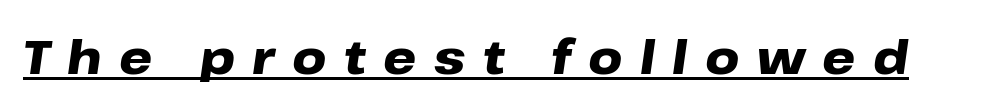
The image shows 47 px heavy, wide type, italic (leaning right); set unusually wide letter spacing (+0.37 em), underlined; low stroke contrast and a medium x-height.
